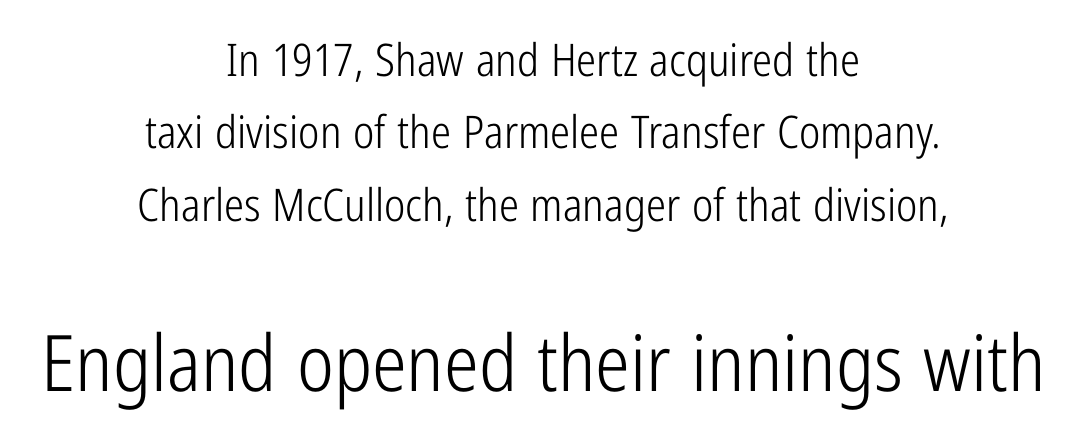
The image shows 78 px light, condensed sans-serif type, upright; set centered, normal line spacing (1.61x), normal letter spacing, not underlined; the second (bottom) block is 1.73x larger; low stroke contrast and a medium x-height.
